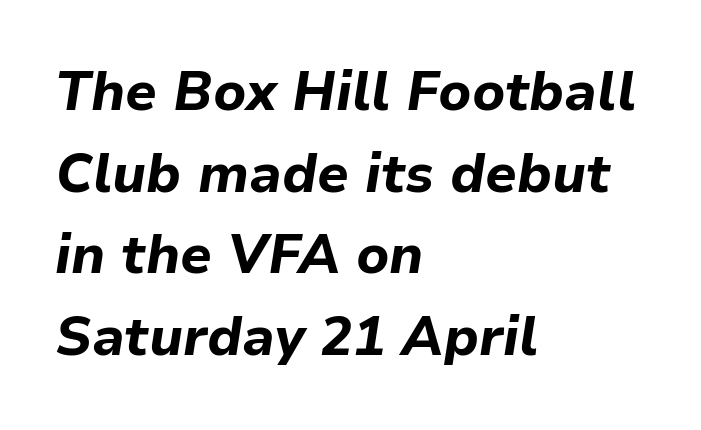
Q: Is the text bold? A: Yes.
Q: Is the text italic (slanted)? A: Yes, it leans right by about 9 degrees.
Q: Is the text underlined? A: No.
Q: How is the paragraph aligned? A: Left-aligned.
Q: Is the spacing between letters normal or unusually wide? A: Normal.
Q: Is the spacing between lines tight, normal or loose? A: Normal.
Q: Width (condensed, normal, or wide)? A: Normal.
Q: Stroke contrast? A: Low.
Q: x-height? A: Medium.
Q: Monospaced? A: No.
